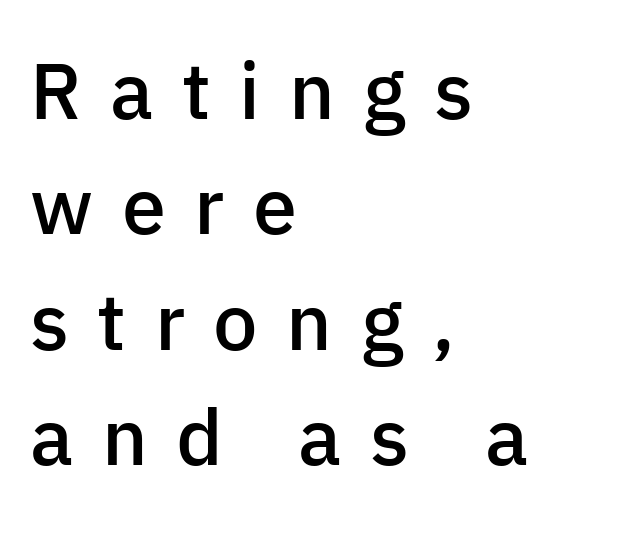
The vertical gap from one line to the next is medium. If you drew a line through each stem, it would be perfectly vertical. Characters follow at a spacing far wider than the type designer built in. The passage shown is typed in a proportional face where columns would drift. Check the space under the baseline: it is left empty.
